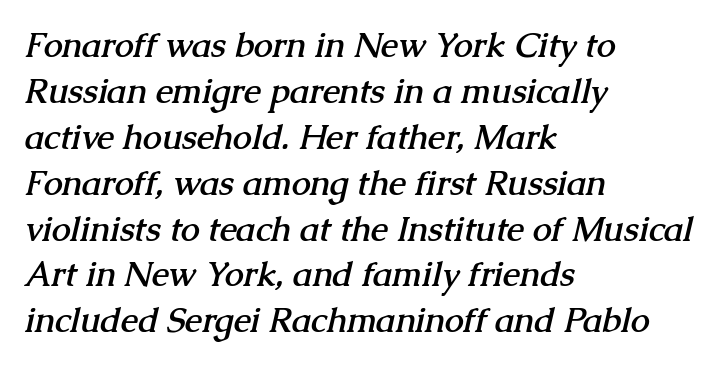
{"serif": "yes", "bold": "yes", "weight": "semibold", "width": "normal", "stroke_contrast": "medium", "x_height": "medium", "monospaced": "no", "underline": "no", "align": "left", "line_spacing": "normal", "line_spacing_ratio": 1.35, "letter_spacing": "normal", "letter_spacing_em": 0.0, "glyph_px": 34}
